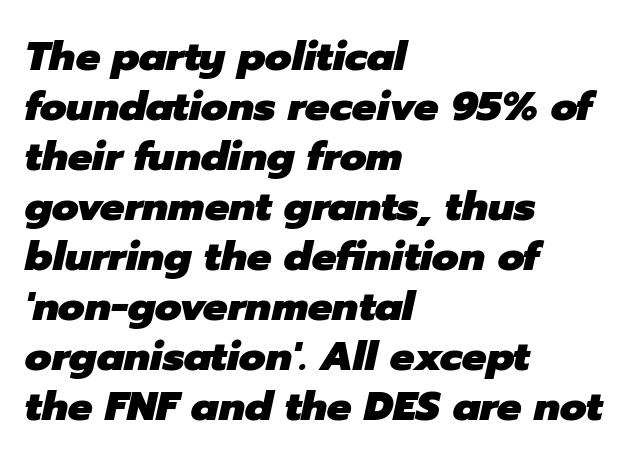
The image shows 41 px heavy type, italic (leaning right); set left-aligned, line spacing 1.22x, normal letter spacing, not underlined; low stroke contrast and a medium x-height.
